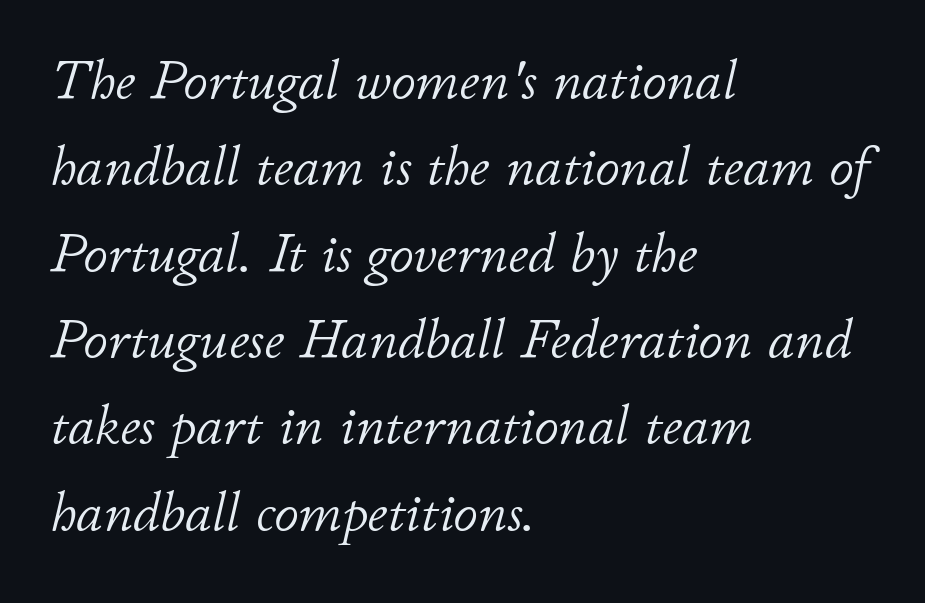
Q: Is the text bold? A: No.
Q: Is the text italic (slanted)? A: Yes, it leans right by about 11 degrees.
Q: Is the text underlined? A: No.
Q: How is the paragraph aligned? A: Left-aligned.
Q: Is the spacing between letters normal or unusually wide? A: Normal.
Q: Is the spacing between lines tight, normal or loose? A: Normal.
Q: Width (condensed, normal, or wide)? A: Normal.
Q: Stroke contrast? A: Low.
Q: x-height? A: Small.
Q: Monospaced? A: No.
